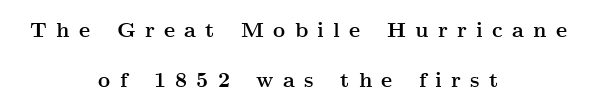
{"italic": "no", "bold": "yes", "underline": "no", "align": "center", "line_spacing": "loose", "line_spacing_ratio": 2.38, "letter_spacing": "wide", "letter_spacing_em": 0.44, "glyph_px": 21}
